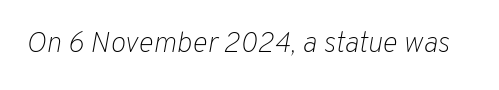
The specimen omits any rule beneath the text block's lines. Caption: standard tracking, unaltered. The letters are slanted; this is an italic face. These glyphs show unthickened strokes, regular width or finer.
